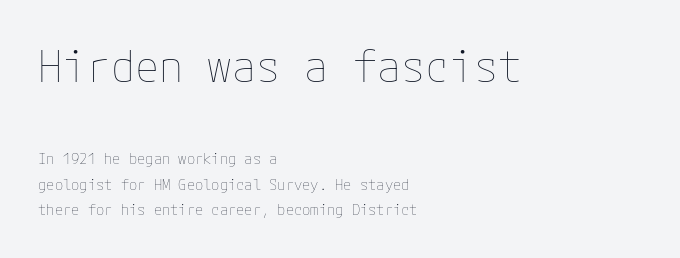
The paragraph has a hard left edge and a soft right edge. Just letters on the line, the space beneath them empty. Does the bottom block carry the larger type? No, the top block does. The strokes are not fattened; the text isn't bold. Ordinary non-slanted type is in use.
